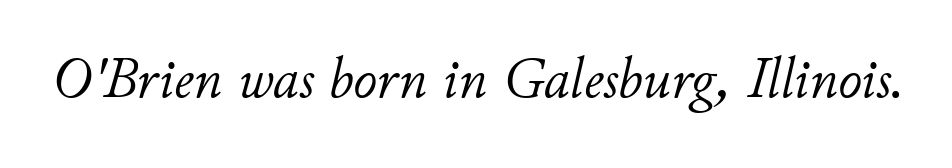
Q: Is the text bold? A: No.
Q: Is the text italic (slanted)? A: Yes, it leans right by about 11 degrees.
Q: Is the text underlined? A: No.
Q: Is the spacing between letters normal or unusually wide? A: Normal.
Q: Width (condensed, normal, or wide)? A: Normal.
Q: Stroke contrast? A: Low.
Q: x-height? A: Small.
Q: Monospaced? A: No.
